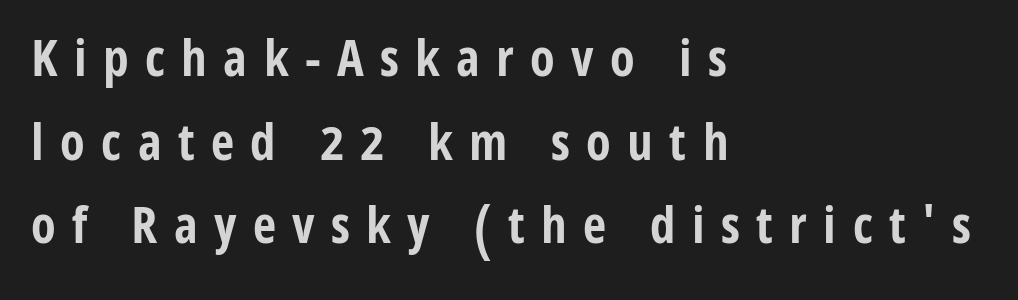
{"serif": "no", "italic": "no", "bold": "yes", "weight": "bold", "width": "condensed", "stroke_contrast": "low", "x_height": "medium", "monospaced": "no", "underline": "no", "align": "left", "line_spacing": "normal", "line_spacing_ratio": 1.64, "letter_spacing": "wide", "letter_spacing_em": 0.32, "glyph_px": 51}
